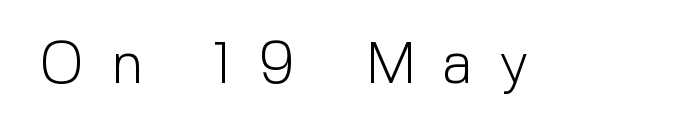
{"serif": "no", "italic": "no", "bold": "no", "weight": "light", "width": "normal", "x_height": "medium", "monospaced": "no", "underline": "no", "letter_spacing": "wide", "letter_spacing_em": 0.45, "glyph_px": 58}
